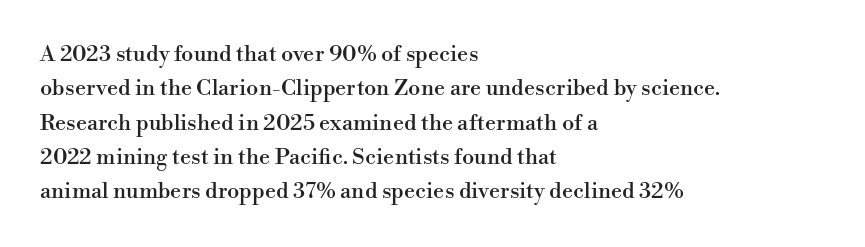
Teacher's note: observe the even left margin — that is flush-left alignment. The passage shown has conventional tracking throughout. It's the straight-up-and-down kind of type. The block of text has a typical density, with ordinary space between rows. The area under the type is left untouched.
